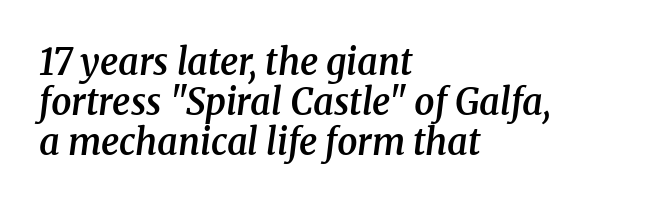
The image shows 36 px semibold serif type, italic (leaning right); set left-aligned, tight line spacing (1.11x), normal letter spacing, not underlined; medium stroke contrast and a medium x-height.
